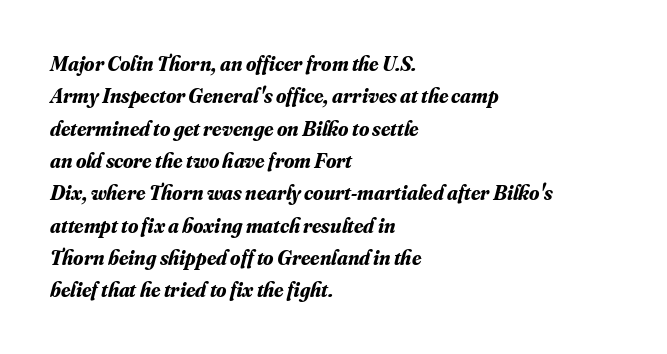
Summary of vertical rhythm: regular, with standard interline spacing. In CSS terms this would be text-align: left. Compared with ordinary roman type, these characters are visibly tilted. These lines keep a tight, regular rhythm from letter to letter.
